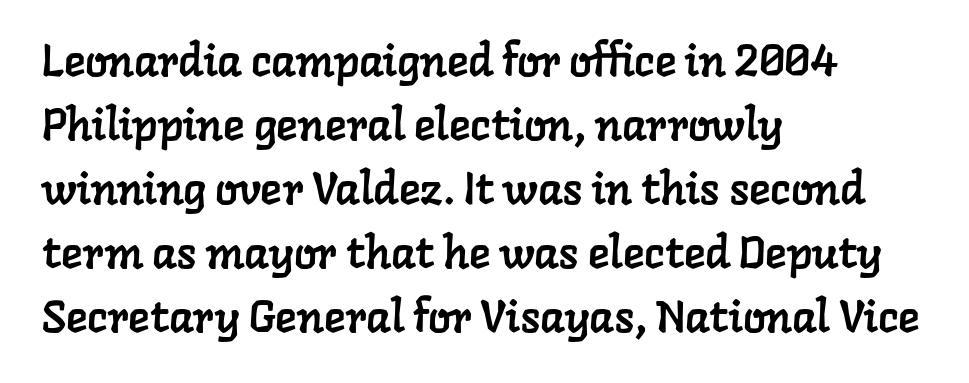
{"serif": "yes", "width": "normal", "stroke_contrast": "low", "x_height": "medium", "monospaced": "no", "underline": "no", "align": "left", "line_spacing": "normal", "line_spacing_ratio": 1.42, "letter_spacing": "normal", "letter_spacing_em": 0.0, "glyph_px": 45}
